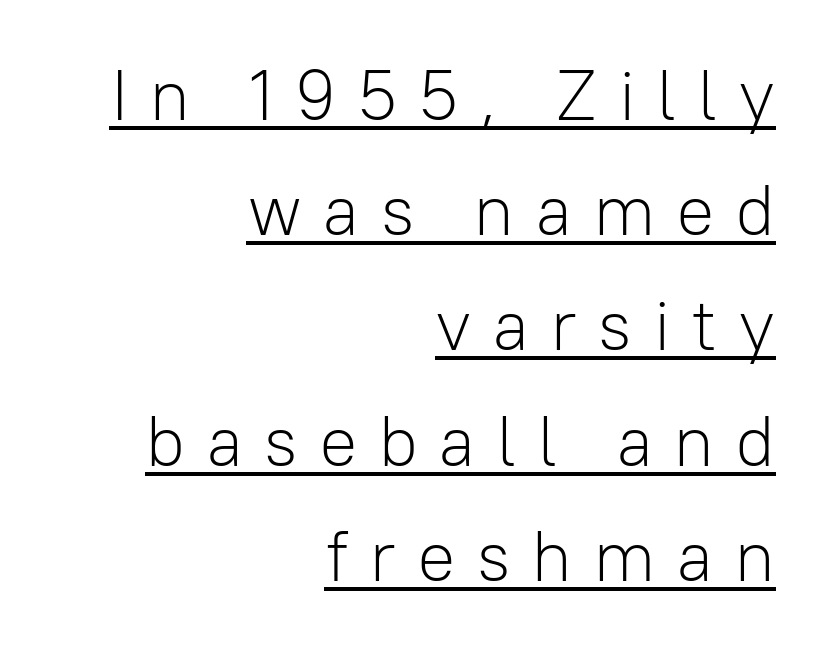
Q: Is the text bold? A: No.
Q: Is the text italic (slanted)? A: No, it is upright.
Q: Is the typeface a serif or a sans-serif typeface? A: Sans-serif.
Q: Is the text underlined? A: Yes.
Q: How is the paragraph aligned? A: Right-aligned.
Q: Is the spacing between letters normal or unusually wide? A: Unusually wide.
Q: Is the spacing between lines tight, normal or loose? A: Normal.
Q: Width (condensed, normal, or wide)? A: Normal.
Q: Stroke contrast? A: Low.
Q: x-height? A: Medium.
Q: Monospaced? A: No.
